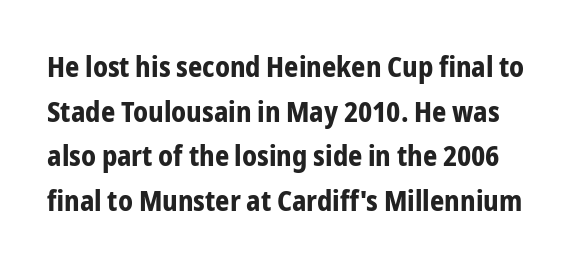
Q: Is the text bold? A: Yes.
Q: Is the text italic (slanted)? A: No, it is upright.
Q: Is the typeface a serif or a sans-serif typeface? A: Sans-serif.
Q: Is the text underlined? A: No.
Q: Is the spacing between letters normal or unusually wide? A: Normal.
Q: Is the spacing between lines tight, normal or loose? A: Normal.
Q: Width (condensed, normal, or wide)? A: Condensed.
Q: Stroke contrast? A: Low.
Q: x-height? A: Medium.
Q: Monospaced? A: No.
